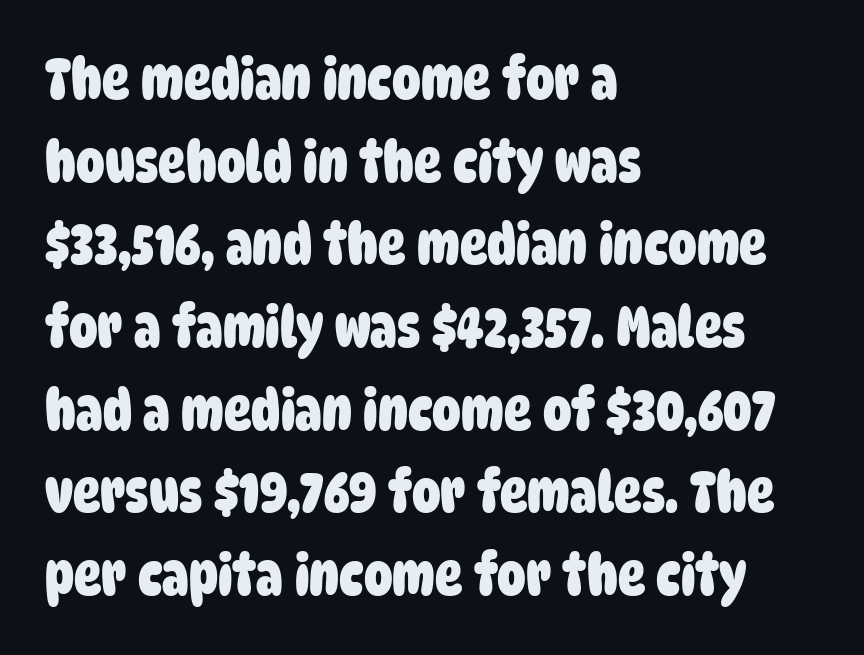
The image shows 57 px heavy, condensed sans-serif type; set left-aligned, normal line spacing (1.45x), normal letter spacing, not underlined; low stroke contrast and a large x-height.
